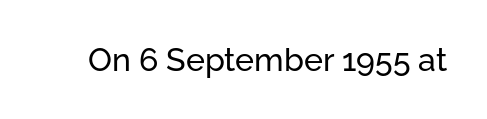
Q: Is the text italic (slanted)? A: No, it is upright.
Q: Is the typeface a serif or a sans-serif typeface? A: Sans-serif.
Q: Is the text underlined? A: No.
Q: Is the spacing between letters normal or unusually wide? A: Normal.
Q: Width (condensed, normal, or wide)? A: Normal.
Q: Stroke contrast? A: Low.
Q: x-height? A: Medium.
Q: Monospaced? A: No.
